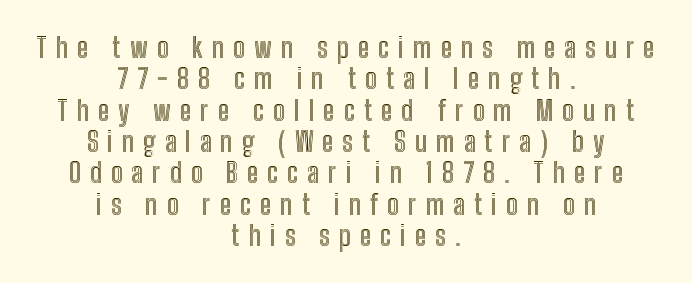
Successive baselines arrive quickly, one right under another. This sample has the flowing, uneven cadence of proportional lettering. Words appear elongated and porous because spacing is wide. The passage shown is not underscored anywhere.
